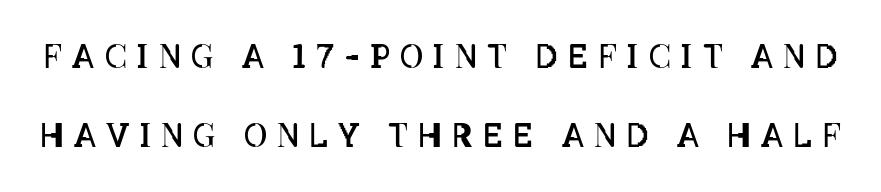
The image shows 32 px regular-weight, condensed type, upright; set loose line spacing (2.47x), unusually wide letter spacing (+0.32 em), not underlined; low stroke contrast and a large x-height.
